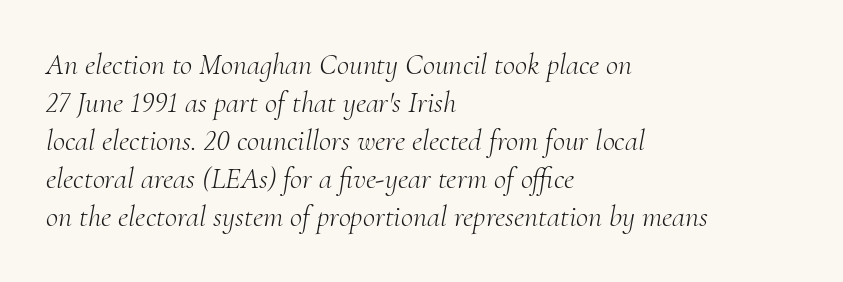
{"serif": "yes", "italic": "yes", "lean": "right", "slant_degrees": 10, "bold": "no", "weight": "light", "width": "normal", "stroke_contrast": "medium", "x_height": "small", "monospaced": "no", "underline": "no", "align": "left", "line_spacing": "normal", "line_spacing_ratio": 1.27, "letter_spacing": "normal", "letter_spacing_em": 0.0, "glyph_px": 30}
